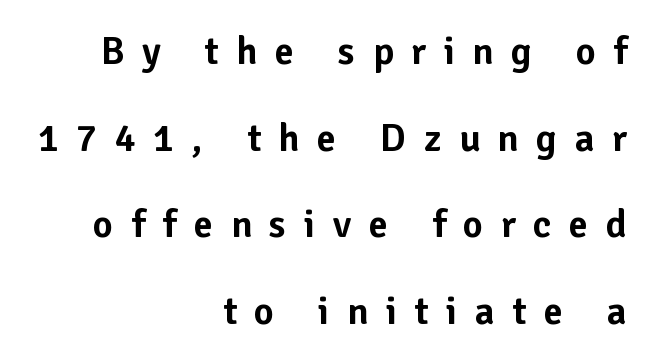
The image shows 39 px sans-serif type, upright; set right-aligned, loose line spacing (2.22x), unusually wide letter spacing (+0.45 em), not underlined; low stroke contrast and a medium x-height.
